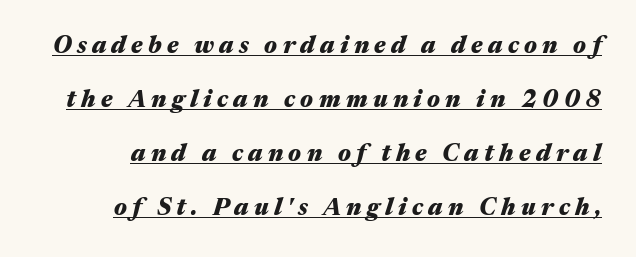
The image shows 24 px bold type, italic (leaning right); set loose line spacing (2.25x), unusually wide letter spacing (+0.22 em), underlined.
